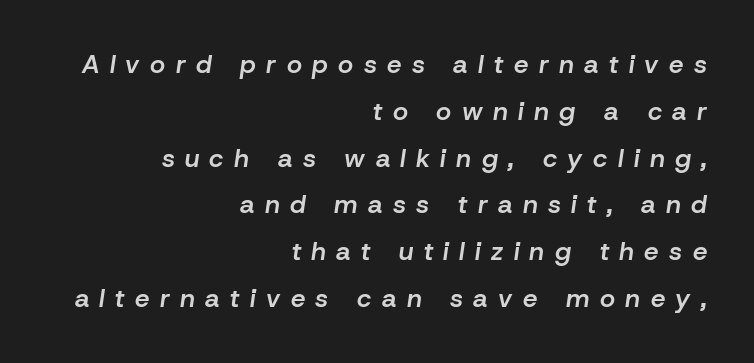
All the whitespace from short lines collects on the left. The rendering uses a semibold face; strokes are thickened but not to full bold. Tracking here is generous; glyphs stand well apart from one another. Any mark beneath the type? The region is blank. Tall strokes in this sample are angled rather than plumb.
